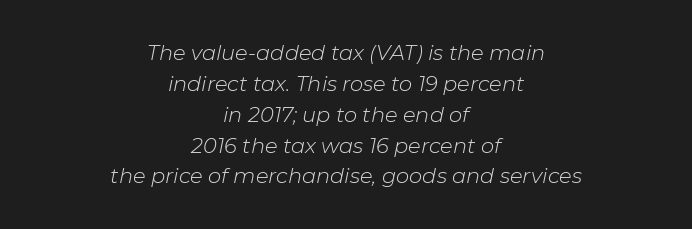
The image shows 21 px text type, italic (leaning right); set centered, normal line spacing (1.47x), normal letter spacing, not underlined.
